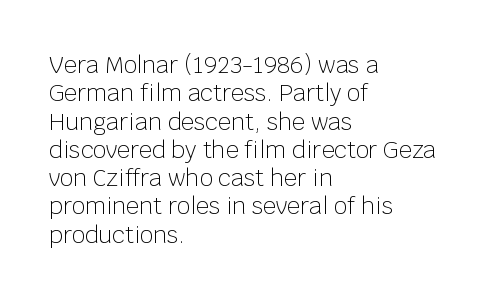
Q: Is the text bold? A: No.
Q: Is the text italic (slanted)? A: No, it is upright.
Q: Is the text underlined? A: No.
Q: How is the paragraph aligned? A: Left-aligned.
Q: Is the spacing between letters normal or unusually wide? A: Normal.
